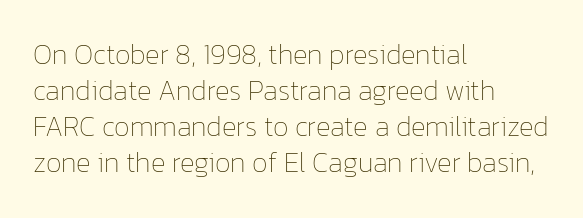
{"italic": "no", "bold": "no", "weight": "thin", "width": "normal", "stroke_contrast": "low", "x_height": "medium", "monospaced": "no", "underline": "no", "align": "left", "line_spacing": "normal", "line_spacing_ratio": 1.29, "letter_spacing": "normal", "letter_spacing_em": 0.0, "glyph_px": 28}
